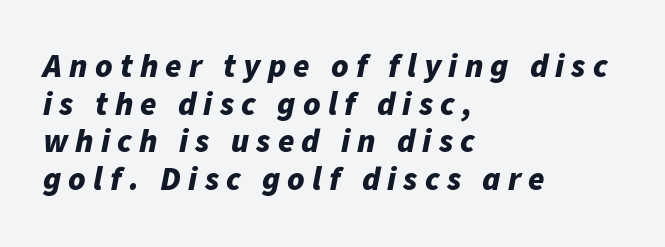
Q: Is the text bold? A: Yes.
Q: Is the text italic (slanted)? A: Yes, it leans right by about 11 degrees.
Q: Is the text underlined? A: No.
Q: How is the paragraph aligned? A: Left-aligned.
Q: Is the spacing between letters normal or unusually wide? A: Unusually wide.
Q: Is the spacing between lines tight, normal or loose? A: Tight.
Q: Width (condensed, normal, or wide)? A: Normal.
Q: Stroke contrast? A: Low.
Q: x-height? A: Medium.
Q: Monospaced? A: No.
